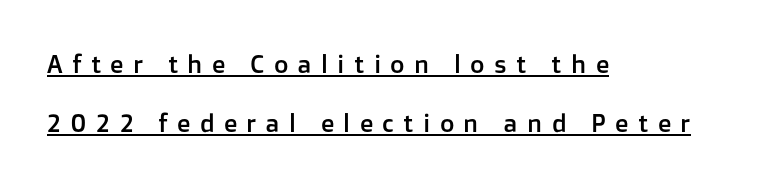
Q: Is the text italic (slanted)? A: No, it is upright.
Q: Is the text underlined? A: Yes.
Q: How is the paragraph aligned? A: Left-aligned.
Q: Is the spacing between letters normal or unusually wide? A: Unusually wide.
Q: Is the spacing between lines tight, normal or loose? A: Loose.
